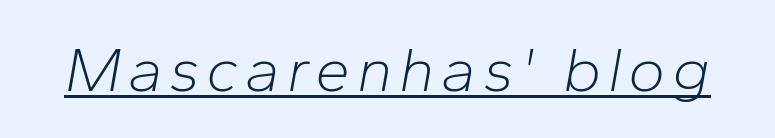
Q: Is the text bold? A: No.
Q: Is the text italic (slanted)? A: Yes, it leans right by about 10 degrees.
Q: Is the text underlined? A: Yes.
Q: Width (condensed, normal, or wide)? A: Normal.
Q: Stroke contrast? A: Low.
Q: x-height? A: Medium.
Q: Monospaced? A: No.
